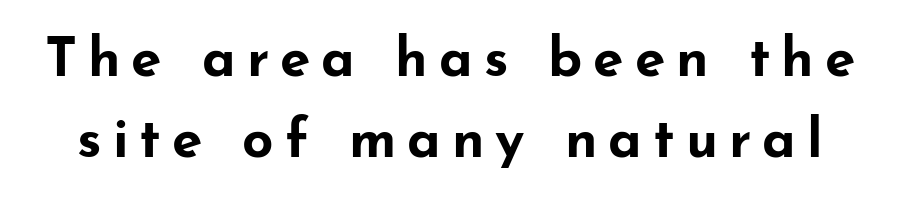
Q: Is the text bold? A: Yes.
Q: Is the text italic (slanted)? A: No, it is upright.
Q: Is the typeface a serif or a sans-serif typeface? A: Sans-serif.
Q: Is the text underlined? A: No.
Q: Is the spacing between letters normal or unusually wide? A: Unusually wide.
Q: Is the spacing between lines tight, normal or loose? A: Normal.
Q: Width (condensed, normal, or wide)? A: Wide.
Q: Stroke contrast? A: Low.
Q: x-height? A: Small.
Q: Monospaced? A: No.
